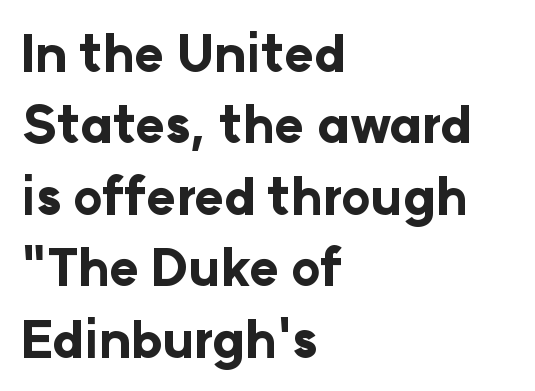
Are there feet on the stems? There aren't — it's a sans. Looks like regular typesetting: each glyph gets only the width it needs. When letters stand straight like this, we call the style roman or upright. Notice how the passage keeps a crisp vertical edge on the left only.
